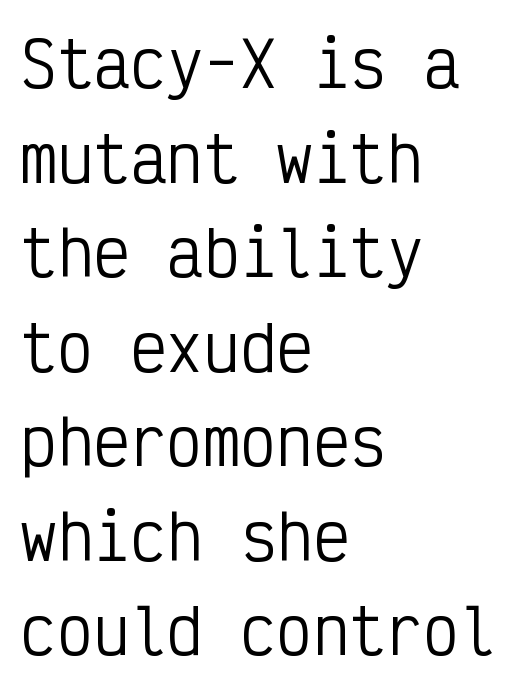
The image shows 61 px regular-weight, condensed sans-serif type, upright, monospaced; set left-aligned, normal line spacing (1.55x), normal letter spacing, not underlined; low stroke contrast and a medium x-height.
